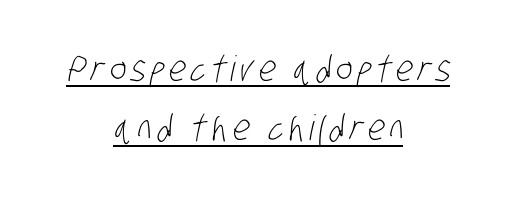
The image shows 35 px light, condensed sans-serif type; set centered, normal line spacing (1.7x), underlined; low stroke contrast and a large x-height.
